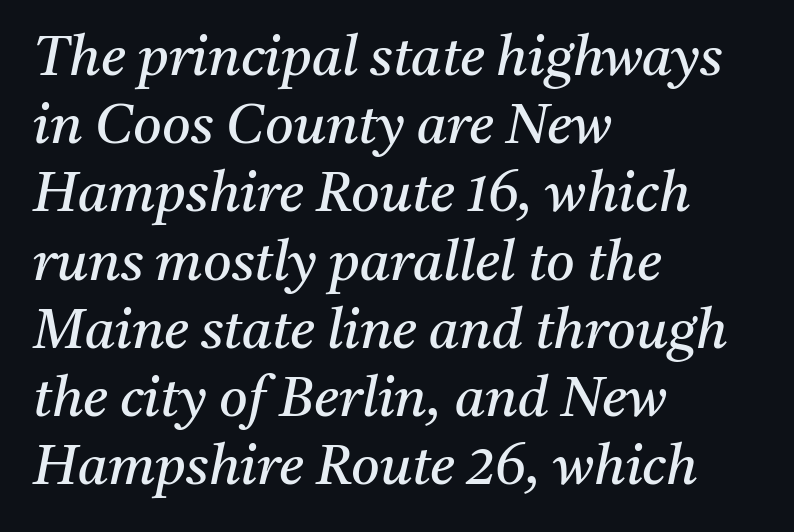
The image shows 55 px regular-weight serif type, italic (leaning right); set left-aligned, line spacing 1.24x, normal letter spacing, not underlined; medium stroke contrast and a medium x-height.
